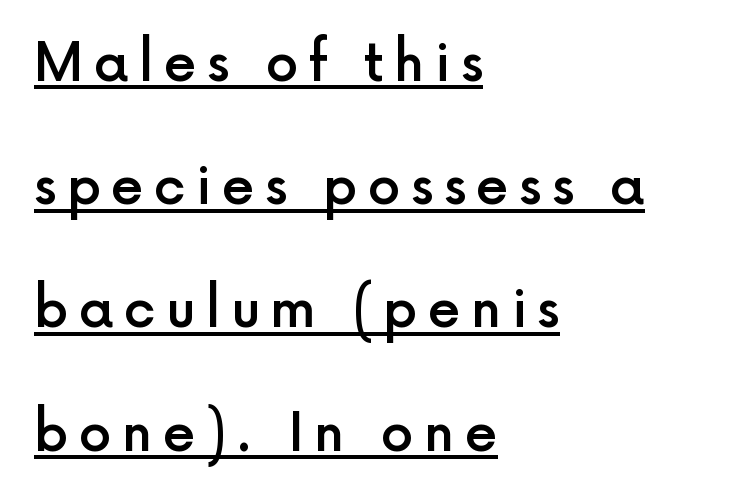
The image shows 52 px semibold sans-serif type, upright; set left-aligned, loose line spacing (2.37x), unusually wide letter spacing (+0.2 em), underlined; a medium x-height.
